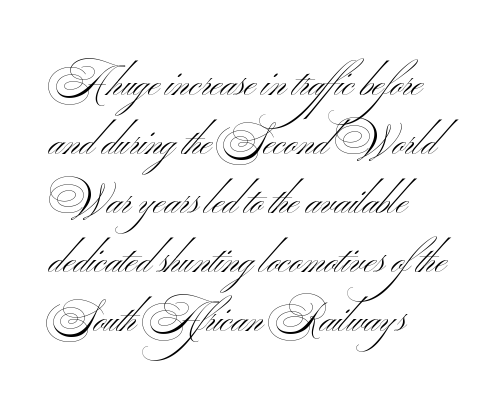
{"serif": "no", "bold": "no", "weight": "light", "width": "wide", "stroke_contrast": "medium", "x_height": "small", "monospaced": "no", "underline": "no", "align": "left", "line_spacing": "normal", "line_spacing_ratio": 1.51, "letter_spacing": "normal", "letter_spacing_em": 0.0, "glyph_px": 39}
